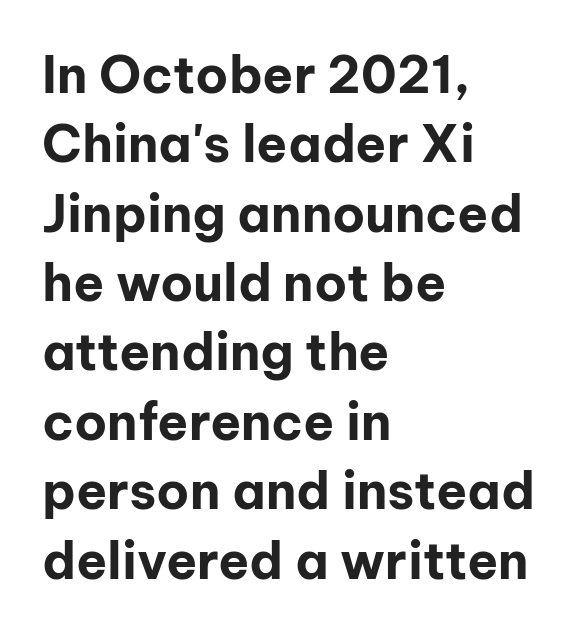
Visually the block forms a straight wall on the left and a jagged coastline on the right. Honestly, there is no underline to notice here at all. Horizontal bands of white between lines are of average thickness. Classification — sans serif. The glyphs have the mass of a bold cut.
